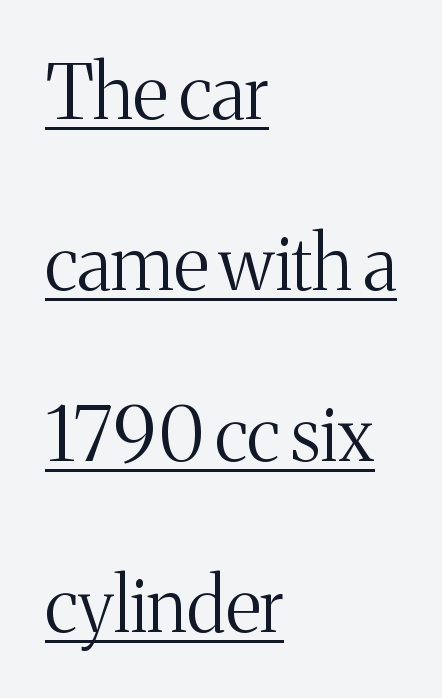
Q: Is the text bold? A: No.
Q: Is the text italic (slanted)? A: No, it is upright.
Q: Is the typeface a serif or a sans-serif typeface? A: Serif.
Q: Is the text underlined? A: Yes.
Q: How is the paragraph aligned? A: Left-aligned.
Q: Is the spacing between letters normal or unusually wide? A: Normal.
Q: Is the spacing between lines tight, normal or loose? A: Loose.
Q: Width (condensed, normal, or wide)? A: Normal.
Q: Stroke contrast? A: Medium.
Q: x-height? A: Medium.
Q: Monospaced? A: No.
